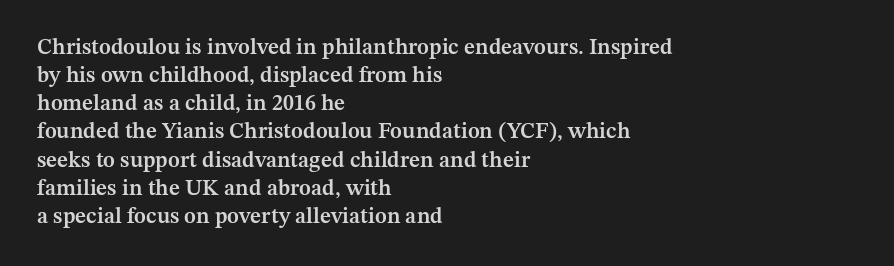
{"italic": "no", "bold": "semi", "underline": "no", "align": "left", "line_spacing": "normal", "line_spacing_ratio": 1.28, "letter_spacing": "normal", "letter_spacing_em": 0.0, "glyph_px": 22}
